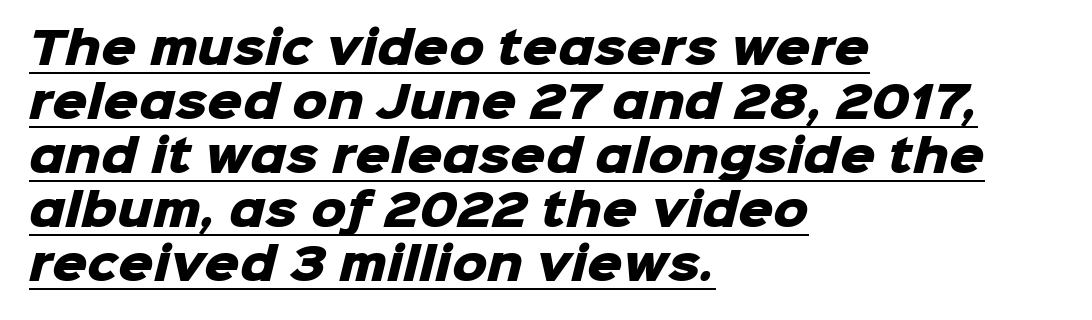
The image shows 44 px heavy sans-serif type; set left-aligned, line spacing 1.23x, normal letter spacing, underlined; low stroke contrast and a medium x-height.
